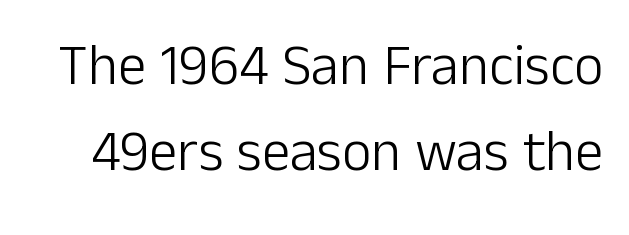
{"serif": "no", "italic": "no", "bold": "no", "weight": "light", "width": "normal", "stroke_contrast": "low", "x_height": "medium", "monospaced": "no", "underline": "no", "line_spacing": "normal", "line_spacing_ratio": 1.51, "letter_spacing": "normal", "letter_spacing_em": 0.0, "glyph_px": 57}
